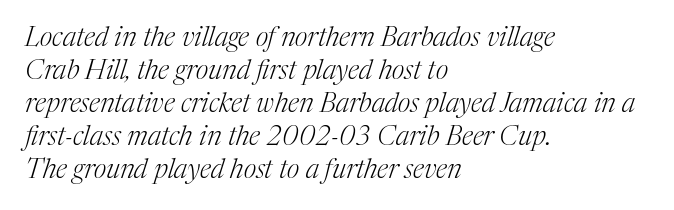
Clear beneath every line of the passage. If you drew a line through each stem, it would be angled. Vertical stems look standard width or narrower in stroke. A typesetter would call this zero additional tracking.
